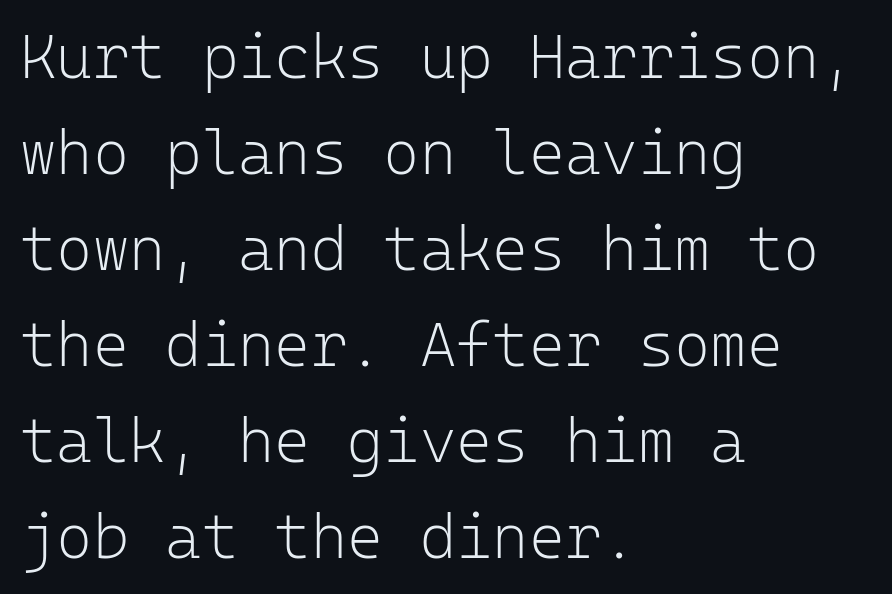
Teacher's note: observe the even left margin — that is flush-left alignment. The space directly below the letters is spotless. Looks like terminal output: every glyph gets an equal slot. Compared with typical paragraphs, the rows here are spaced about the same. This is the regular roman posture of the typeface.
